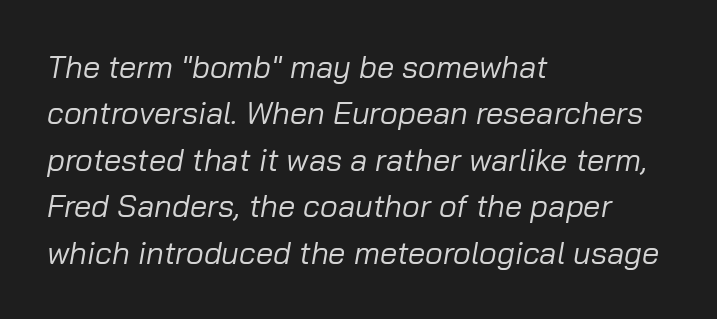
Q: Is the text bold? A: No.
Q: Is the text italic (slanted)? A: Yes, it leans right by about 10 degrees.
Q: Is the text underlined? A: No.
Q: How is the paragraph aligned? A: Left-aligned.
Q: Is the spacing between letters normal or unusually wide? A: Normal.
Q: Is the spacing between lines tight, normal or loose? A: Normal.
Q: Width (condensed, normal, or wide)? A: Normal.
Q: Stroke contrast? A: Low.
Q: x-height? A: Medium.
Q: Monospaced? A: No.
